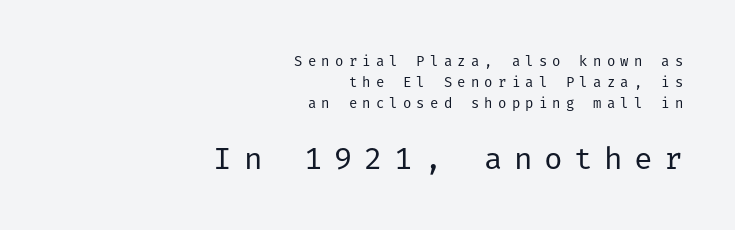
A sans-serif font was chosen for this passage. Quick note: underline off. One glance says typical: line gaps are just what's usual. Ink coverage per letter is moderate at most.
